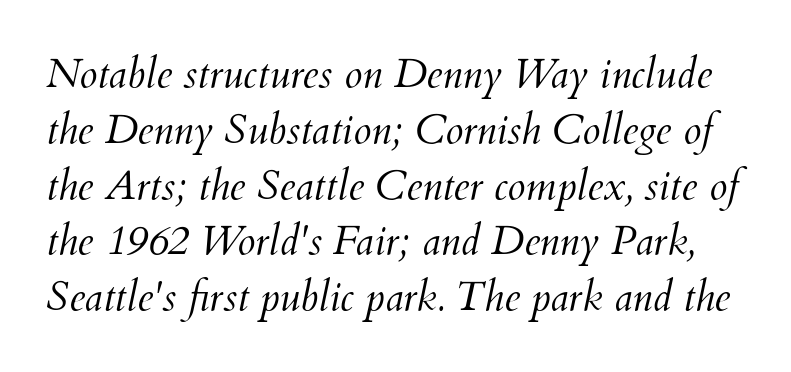
{"italic": "yes", "lean": "right", "slant_degrees": 12, "bold": "no", "weight": "light", "width": "normal", "stroke_contrast": "medium", "x_height": "small", "monospaced": "no", "underline": "no", "line_spacing": "normal", "line_spacing_ratio": 1.36, "letter_spacing": "normal", "letter_spacing_em": 0.0, "glyph_px": 41}
